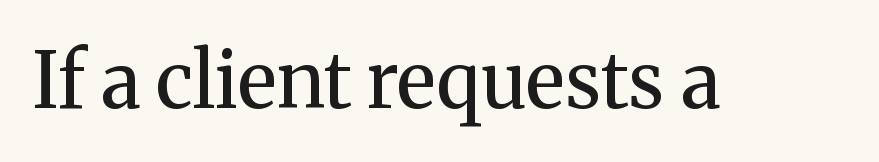
Q: Is the text bold? A: No.
Q: Is the text italic (slanted)? A: No, it is upright.
Q: Is the typeface a serif or a sans-serif typeface? A: Serif.
Q: Is the text underlined? A: No.
Q: Is the spacing between letters normal or unusually wide? A: Normal.
Q: Width (condensed, normal, or wide)? A: Normal.
Q: Stroke contrast? A: Medium.
Q: x-height? A: Medium.
Q: Monospaced? A: No.
